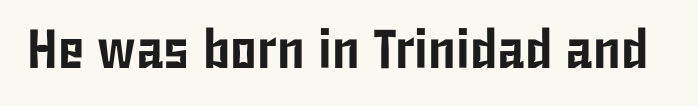
Q: Is the text italic (slanted)? A: No, it is upright.
Q: Is the typeface a serif or a sans-serif typeface? A: Sans-serif.
Q: Is the text underlined? A: No.
Q: Is the spacing between letters normal or unusually wide? A: Normal.
Q: Width (condensed, normal, or wide)? A: Condensed.
Q: Stroke contrast? A: Low.
Q: x-height? A: Medium.
Q: Monospaced? A: No.
